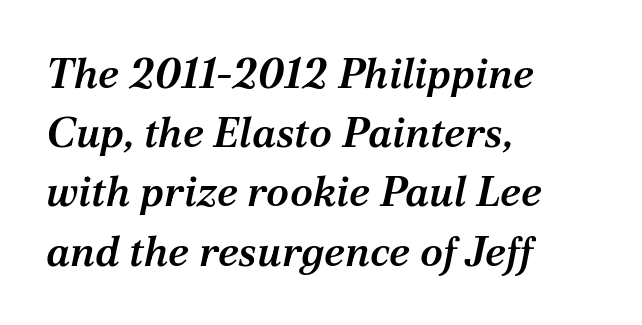
Q: Is the text bold? A: Semi-bold.
Q: Is the text italic (slanted)? A: Yes, it leans right by about 12 degrees.
Q: Is the typeface a serif or a sans-serif typeface? A: Serif.
Q: Is the text underlined? A: No.
Q: How is the paragraph aligned? A: Left-aligned.
Q: Is the spacing between letters normal or unusually wide? A: Normal.
Q: Is the spacing between lines tight, normal or loose? A: Normal.
Q: Width (condensed, normal, or wide)? A: Normal.
Q: Stroke contrast? A: Medium.
Q: x-height? A: Medium.
Q: Monospaced? A: No.
